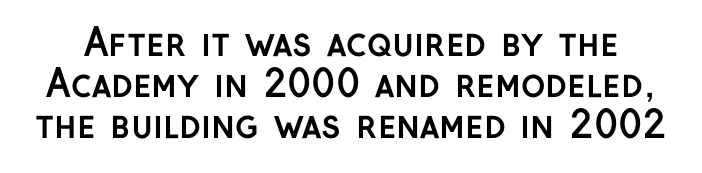
Caption: standard tracking, unaltered. Tall strokes in this sample are plumb rather than angled. The letters are bold, with thick, heavy strokes. Honestly, the rows look squashed on top of each other. Is this a fixed-width face? No — the glyphs have proportional, varying widths. The words here are not underlined.
